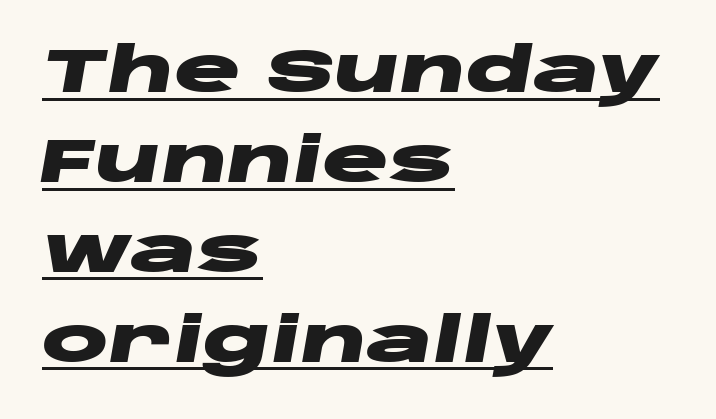
{"italic": "yes", "lean": "right", "slant_degrees": 10, "bold": "yes", "weight": "heavy", "width": "wide", "stroke_contrast": "low", "x_height": "large", "monospaced": "no", "underline": "yes", "align": "left", "line_spacing": "normal", "line_spacing_ratio": 1.45, "letter_spacing": "normal", "letter_spacing_em": 0.0, "glyph_px": 62}
